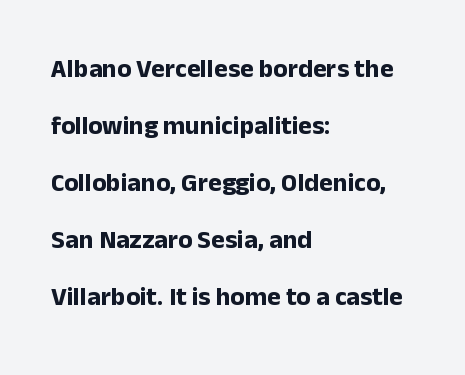
The words here are not underlined. This sample uses plain, unmodified letter spacing. Leading is clearly above the norm, producing a sparse column. Short and long lines alike share a common starting point at left. You'd pick this weight for a headline — it's a proper bold.
